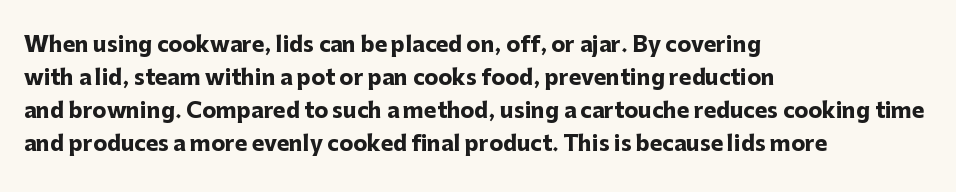
The sample has been set heavy, in full bold. Any mark beneath the type? The region is blank. The ragged edge is on the right, which tells us the setting is flush left. This sample uses plain, unmodified letter spacing. Posture: vertical. Does the leading feel generous? No, just average.
